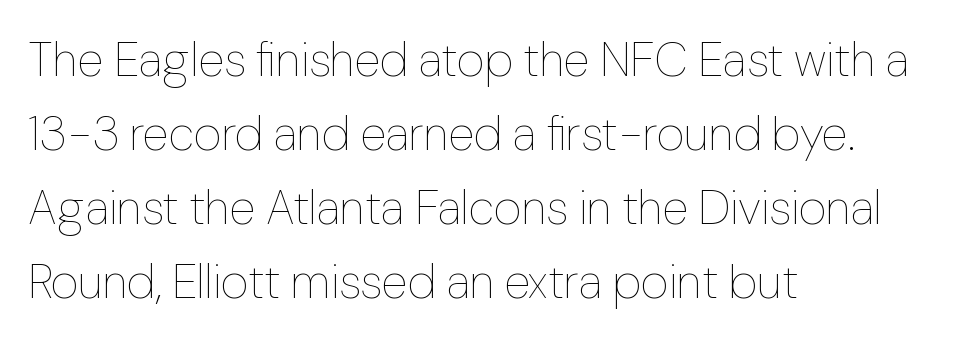
{"italic": "no", "bold": "no", "weight": "thin", "width": "normal", "stroke_contrast": "low", "x_height": "medium", "monospaced": "no", "underline": "no", "align": "left", "line_spacing": "normal", "line_spacing_ratio": 1.54, "letter_spacing": "normal", "letter_spacing_em": 0.0, "glyph_px": 48}
